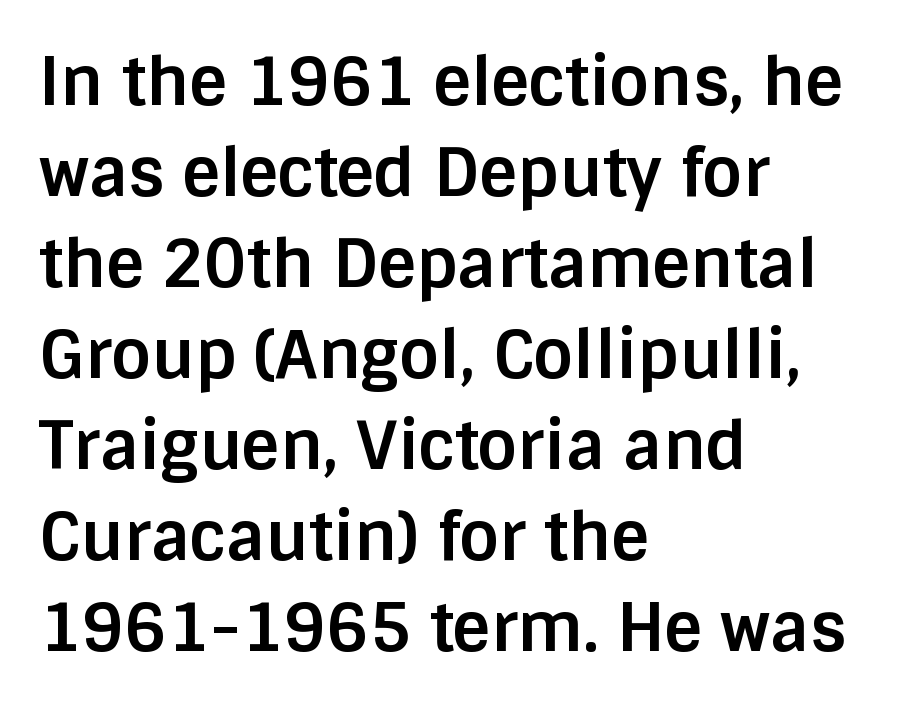
The image shows 66 px bold sans-serif type, upright; set left-aligned, normal line spacing (1.38x), normal letter spacing, not underlined; low stroke contrast and a large x-height.
